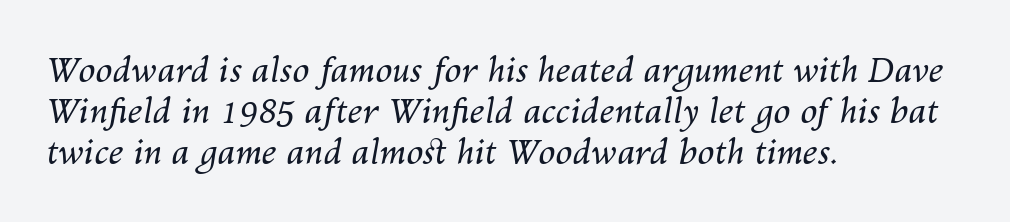
Q: Is the text bold? A: No.
Q: Is the text italic (slanted)? A: Yes, it leans right by about 10 degrees.
Q: Is the text underlined? A: No.
Q: How is the paragraph aligned? A: Left-aligned.
Q: Is the spacing between letters normal or unusually wide? A: Normal.
Q: Width (condensed, normal, or wide)? A: Normal.
Q: Stroke contrast? A: Medium.
Q: x-height? A: Medium.
Q: Monospaced? A: No.
